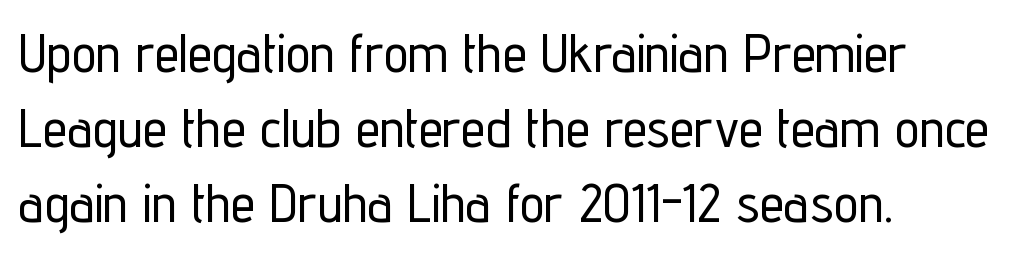
The image shows 55 px condensed sans-serif type, upright; set left-aligned, normal line spacing (1.36x), normal letter spacing, not underlined; low stroke contrast and a medium x-height.
